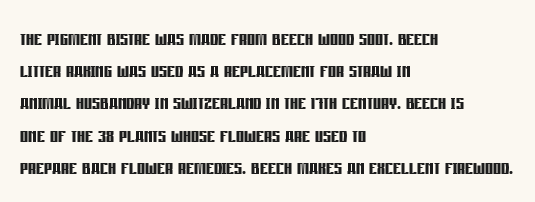
The image shows 25 px bold type, upright; set left-aligned, normal line spacing (1.29x), normal letter spacing, not underlined.
